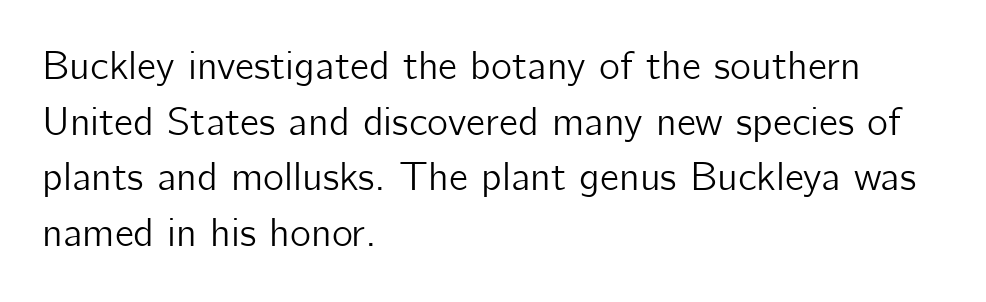
The image shows 40 px sans-serif type, upright; set left-aligned, normal line spacing (1.39x), normal letter spacing, not underlined; low stroke contrast and a medium x-height.
